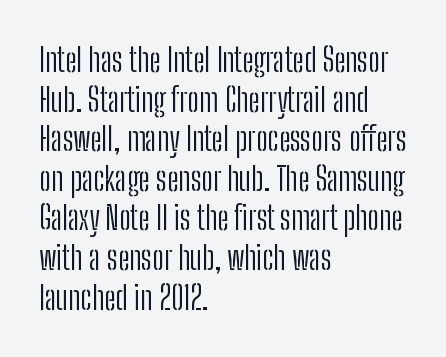
The image shows 33 px light, condensed sans-serif type, upright; set left-aligned, line spacing 1.2x, normal letter spacing, not underlined; low stroke contrast and a medium x-height.
